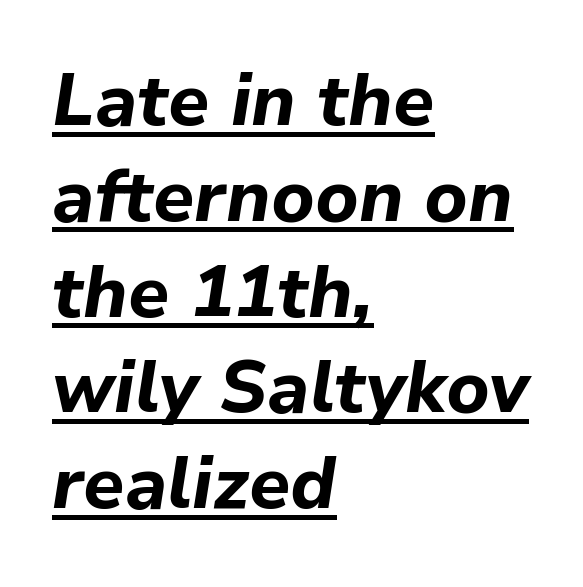
The image shows 72 px bold type, italic (leaning right); set left-aligned, normal line spacing (1.33x), normal letter spacing, underlined; low stroke contrast and a medium x-height.
